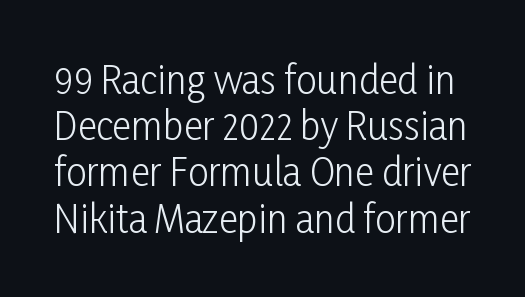
Q: Is the text bold? A: No.
Q: Is the text italic (slanted)? A: No, it is upright.
Q: Is the typeface a serif or a sans-serif typeface? A: Sans-serif.
Q: Is the text underlined? A: No.
Q: Is the spacing between letters normal or unusually wide? A: Normal.
Q: Is the spacing between lines tight, normal or loose? A: Normal.
Q: Width (condensed, normal, or wide)? A: Condensed.
Q: Stroke contrast? A: Low.
Q: x-height? A: Medium.
Q: Monospaced? A: No.
